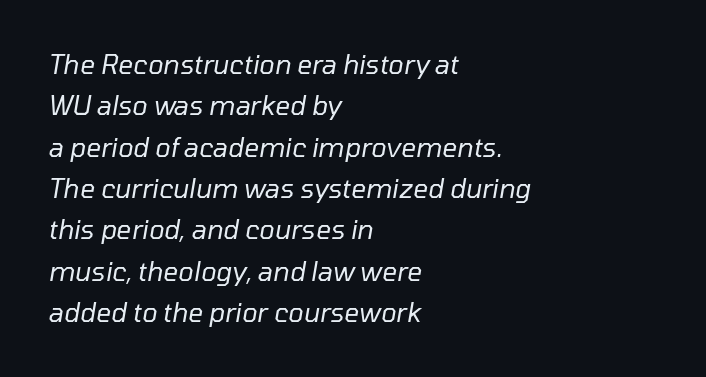
{"italic": "yes", "lean": "right", "slant_degrees": 10, "bold": "no", "underline": "no", "align": "left", "line_spacing": "normal", "line_spacing_ratio": 1.59, "letter_spacing": "normal", "letter_spacing_em": 0.0, "glyph_px": 26}
